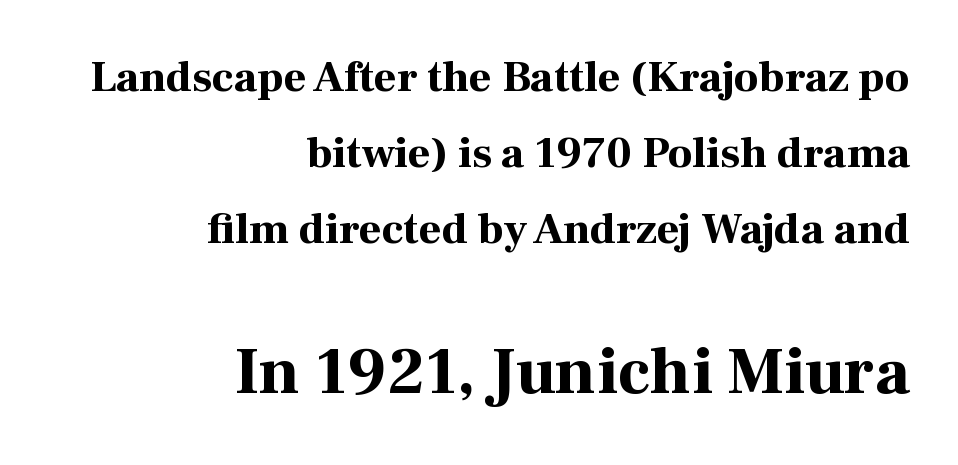
The image shows 66 px bold serif type, upright; set right-aligned, line spacing 1.73x, normal letter spacing, not underlined; the second (bottom) block is 1.5x larger; high stroke contrast and a medium x-height.
